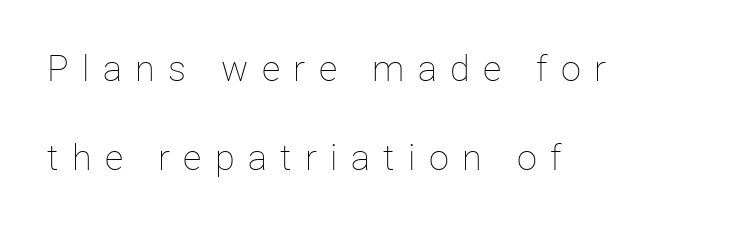
{"italic": "no", "bold": "no", "weight": "thin", "width": "normal", "stroke_contrast": "low", "x_height": "medium", "monospaced": "no", "underline": "no", "align": "left", "line_spacing": "loose", "line_spacing_ratio": 2.48, "letter_spacing": "wide", "letter_spacing_em": 0.37, "glyph_px": 36}
